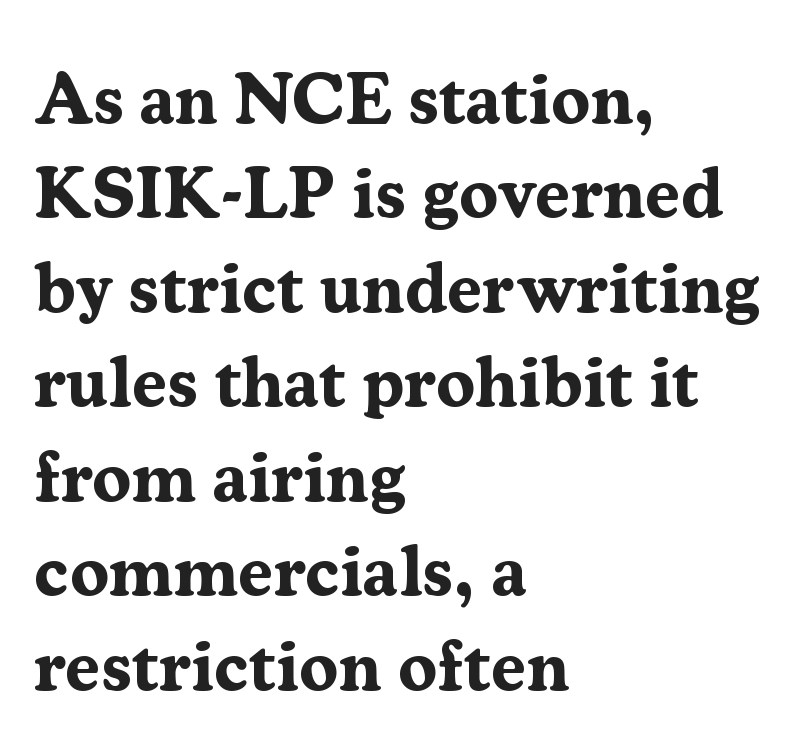
{"serif": "yes", "italic": "no", "bold": "yes", "weight": "bold", "width": "normal", "stroke_contrast": "medium", "x_height": "medium", "monospaced": "no", "underline": "no", "align": "left", "line_spacing": "normal", "line_spacing_ratio": 1.33, "letter_spacing": "normal", "letter_spacing_em": 0.0, "glyph_px": 71}
